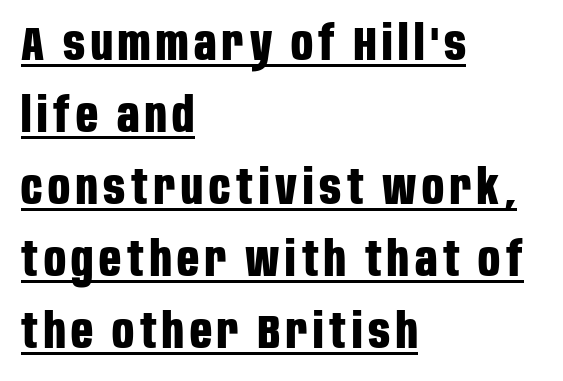
Q: Is the text bold? A: Yes.
Q: Is the text italic (slanted)? A: No, it is upright.
Q: Is the typeface a serif or a sans-serif typeface? A: Sans-serif.
Q: Is the text underlined? A: Yes.
Q: How is the paragraph aligned? A: Left-aligned.
Q: Is the spacing between lines tight, normal or loose? A: Normal.
Q: Width (condensed, normal, or wide)? A: Condensed.
Q: Stroke contrast? A: Low.
Q: x-height? A: Large.
Q: Monospaced? A: No.
